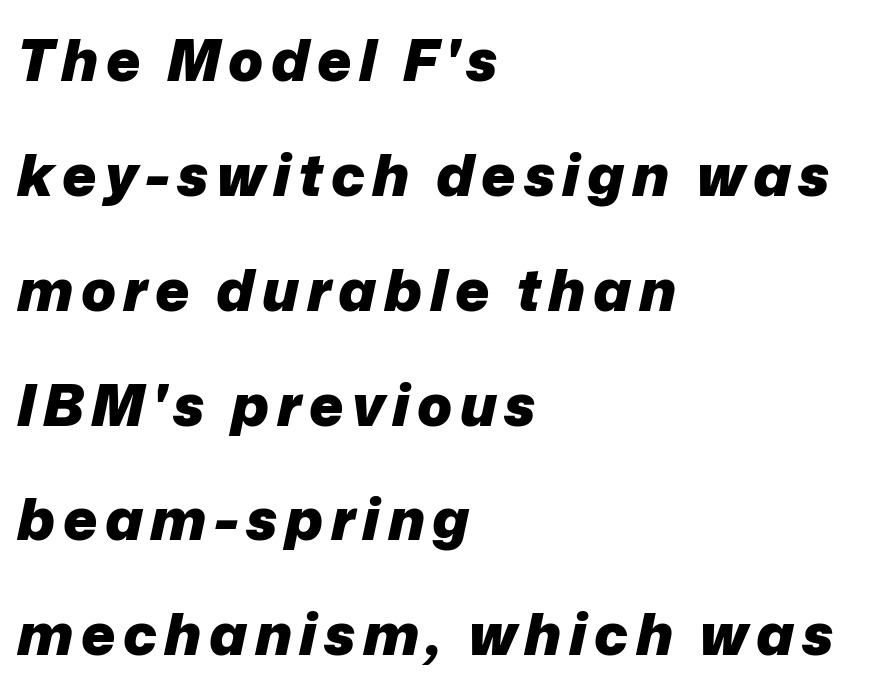
The image shows 58 px heavy type, italic (leaning right); set left-aligned, loose line spacing (1.98x), not underlined; low stroke contrast and a medium x-height.
